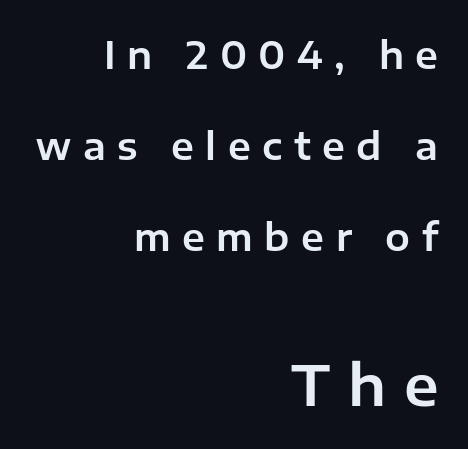
Q: Is the text italic (slanted)? A: No, it is upright.
Q: Is the typeface a serif or a sans-serif typeface? A: Sans-serif.
Q: Is the text underlined? A: No.
Q: How is the paragraph aligned? A: Right-aligned.
Q: Is the spacing between letters normal or unusually wide? A: Unusually wide.
Q: Is the spacing between lines tight, normal or loose? A: Loose.
Q: Which block of text is set in a larger size, the first (top) or the second (bottom)? A: The second (bottom) one.
Q: Width (condensed, normal, or wide)? A: Normal.
Q: Stroke contrast? A: Low.
Q: x-height? A: Medium.
Q: Monospaced? A: No.
